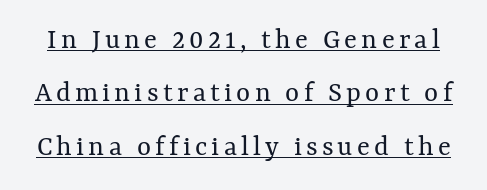
Q: Is the text bold? A: No.
Q: Is the text italic (slanted)? A: No, it is upright.
Q: Is the text underlined? A: Yes.
Q: Width (condensed, normal, or wide)? A: Normal.
Q: Stroke contrast? A: Medium.
Q: x-height? A: Medium.
Q: Monospaced? A: No.
